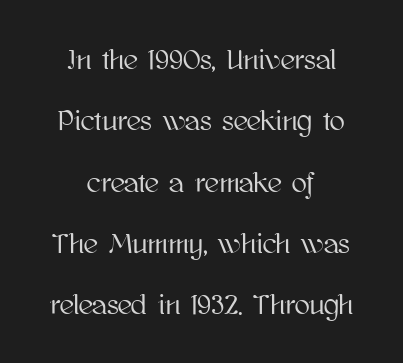
{"italic": "no", "width": "normal", "stroke_contrast": "high", "x_height": "medium", "monospaced": "no", "underline": "no", "align": "center", "line_spacing": "loose", "line_spacing_ratio": 2.19, "letter_spacing": "normal", "letter_spacing_em": 0.0, "glyph_px": 28}
